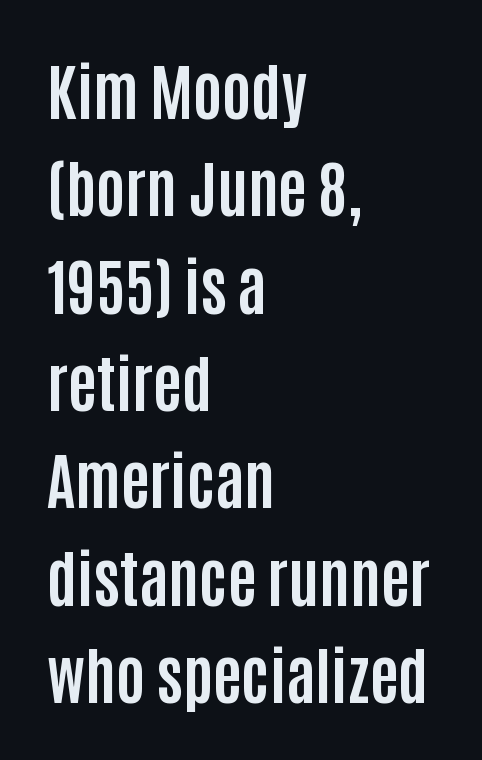
Q: Is the text bold? A: Yes.
Q: Is the text italic (slanted)? A: No, it is upright.
Q: Is the typeface a serif or a sans-serif typeface? A: Sans-serif.
Q: Is the text underlined? A: No.
Q: How is the paragraph aligned? A: Left-aligned.
Q: Is the spacing between letters normal or unusually wide? A: Normal.
Q: Is the spacing between lines tight, normal or loose? A: Normal.
Q: Width (condensed, normal, or wide)? A: Condensed.
Q: Stroke contrast? A: Low.
Q: x-height? A: Large.
Q: Monospaced? A: No.
